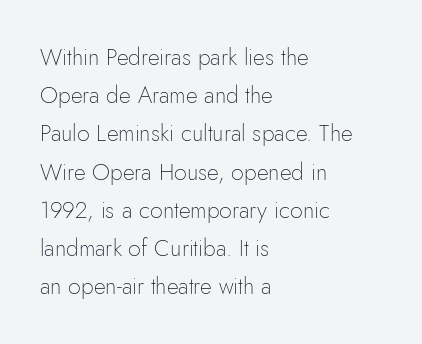
The image shows 23 px text type, upright; set left-aligned, normal line spacing (1.66x), normal letter spacing, not underlined.
